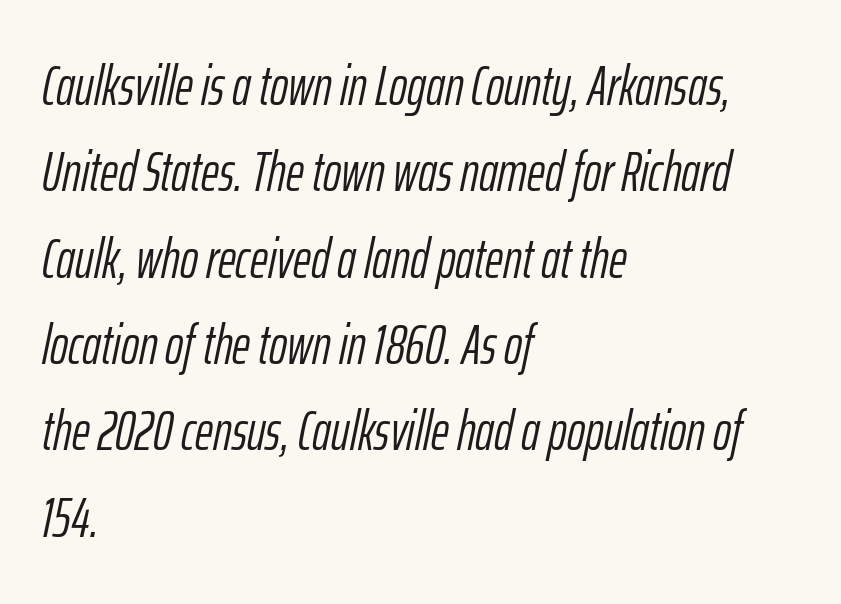
The image shows 55 px light, condensed type, italic (leaning right); set left-aligned, normal line spacing (1.57x), normal letter spacing, not underlined; low stroke contrast and a medium x-height.
